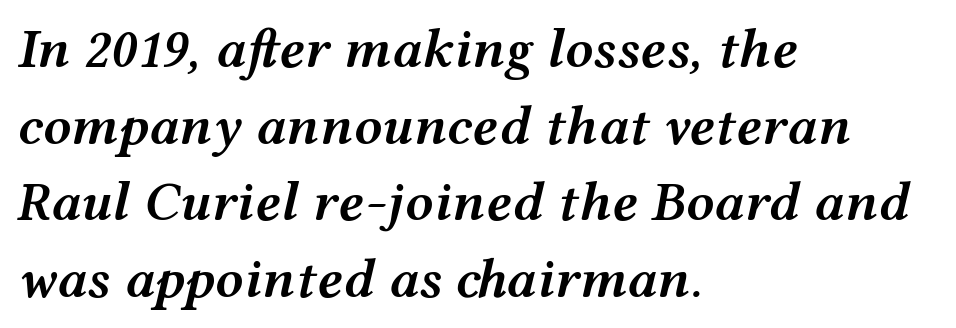
The image shows 56 px semibold, wide type, italic (leaning right); set left-aligned, normal line spacing (1.37x), normal letter spacing, not underlined; medium stroke contrast and a medium x-height.
